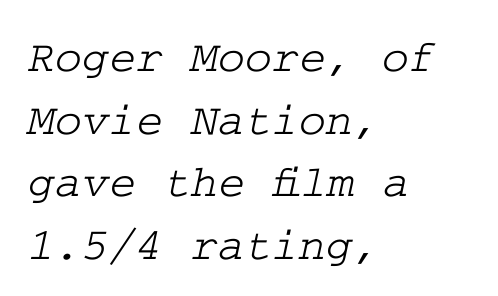
{"serif": "yes", "width": "wide", "stroke_contrast": "low", "x_height": "medium", "underline": "no", "align": "left", "line_spacing": "normal", "line_spacing_ratio": 1.36, "letter_spacing": "normal", "letter_spacing_em": 0.0, "glyph_px": 46}
